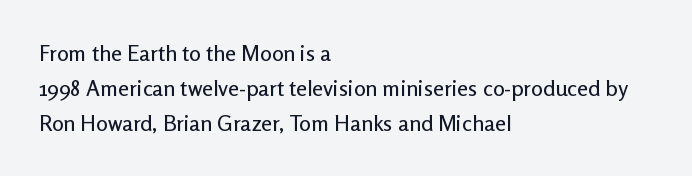
The letters stand straight up with perfectly vertical stems. The strip under each line holds only bare page. Each new line begins a customary step beneath the previous one. Inter-character spacing is left at the font's built-in metrics. The paragraph shown leans on its left margin.
